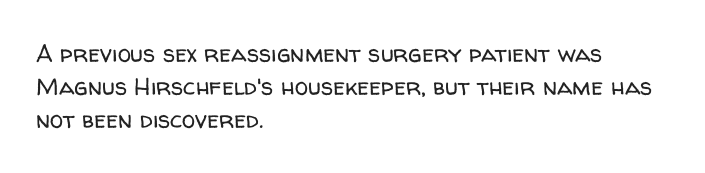
Horizontally, the lines are justified to the leading edge only. A roman cut, with each character standing at attention. The lines sit at an ordinary, default distance from one another. The font sits on the lighter half of the weight spectrum, regular included. Just letters on the line, the space beneath them empty. Standard letterfit; no display-style spreading of the glyphs.
